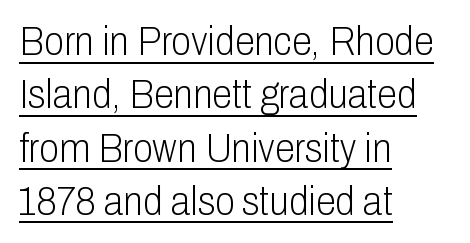
{"serif": "no", "italic": "no", "bold": "no", "weight": "light", "width": "condensed", "stroke_contrast": "low", "x_height": "medium", "monospaced": "no", "underline": "yes", "align": "left", "line_spacing": "normal", "line_spacing_ratio": 1.3, "letter_spacing": "normal", "letter_spacing_em": 0.0, "glyph_px": 41}
